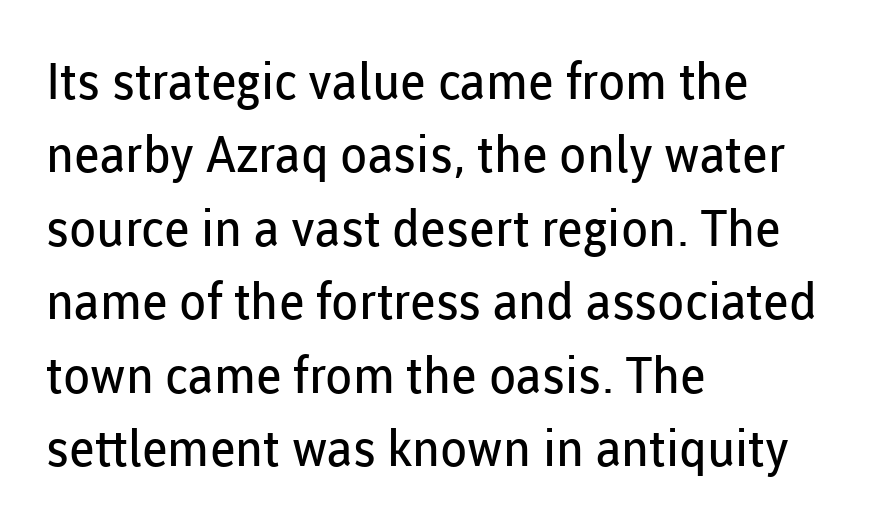
Q: Is the text bold? A: No.
Q: Is the text italic (slanted)? A: No, it is upright.
Q: Is the typeface a serif or a sans-serif typeface? A: Sans-serif.
Q: Is the text underlined? A: No.
Q: How is the paragraph aligned? A: Left-aligned.
Q: Is the spacing between letters normal or unusually wide? A: Normal.
Q: Is the spacing between lines tight, normal or loose? A: Normal.
Q: Width (condensed, normal, or wide)? A: Normal.
Q: Stroke contrast? A: Low.
Q: x-height? A: Medium.
Q: Monospaced? A: No.
